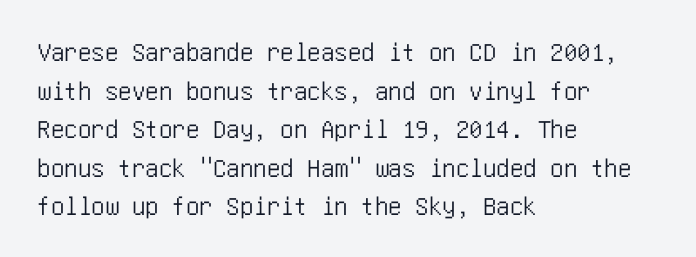
{"italic": "no", "underline": "no", "align": "left", "line_spacing": "normal", "line_spacing_ratio": 1.43, "letter_spacing": "normal", "letter_spacing_em": 0.0, "glyph_px": 27}
